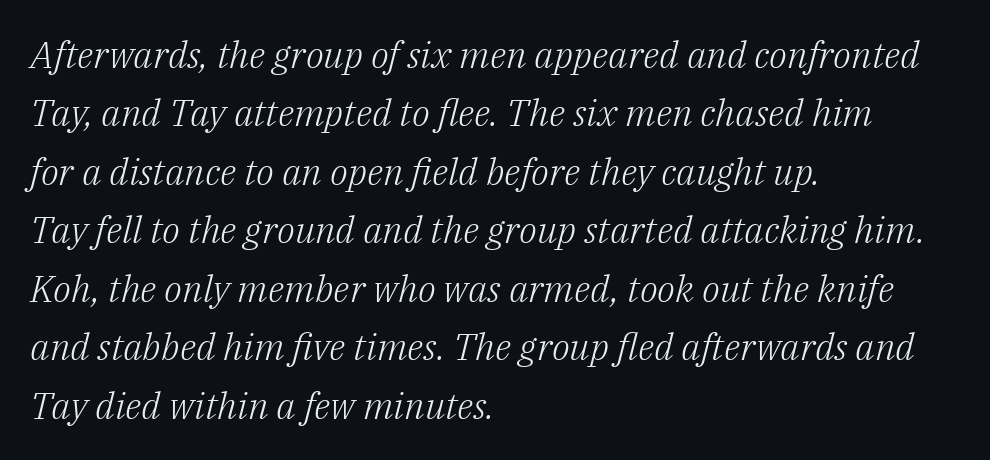
{"serif": "yes", "italic": "yes", "lean": "right", "slant_degrees": 14, "bold": "no", "weight": "light", "width": "normal", "stroke_contrast": "low", "x_height": "medium", "monospaced": "no", "underline": "no", "align": "left", "line_spacing": "normal", "line_spacing_ratio": 1.58, "letter_spacing": "normal", "letter_spacing_em": 0.0, "glyph_px": 37}
